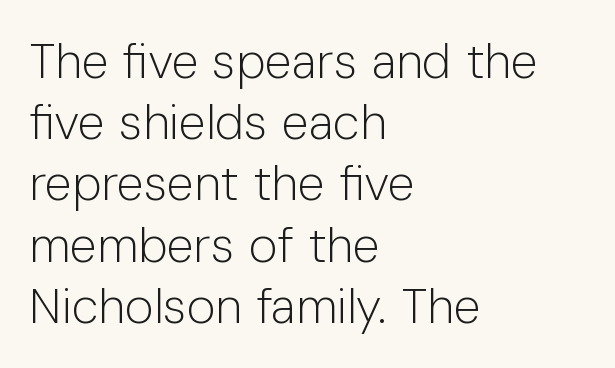
A normal amount of white space separates one row of letters from the next. Underlining? Definitely not there. The weight tops out at a normal text grade. The lettering stays uniformly vertical, giving the passage a roman look. This sample is left-justified, so line endings fall wherever the words run out. Default kerning and tracking; the words read as compact shapes.
